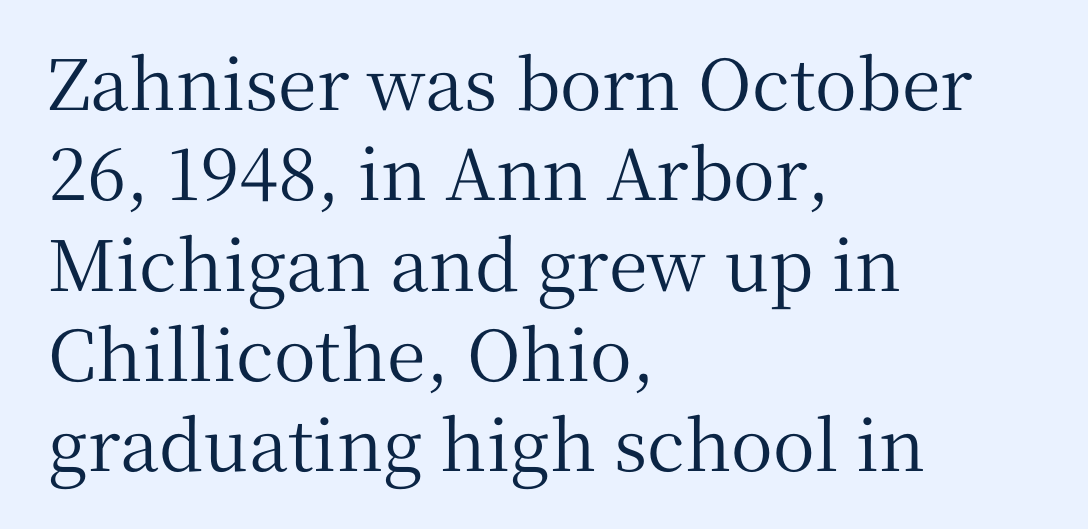
The image shows 70 px serif type, upright; set left-aligned, normal line spacing (1.29x), normal letter spacing, not underlined; medium stroke contrast and a medium x-height.
